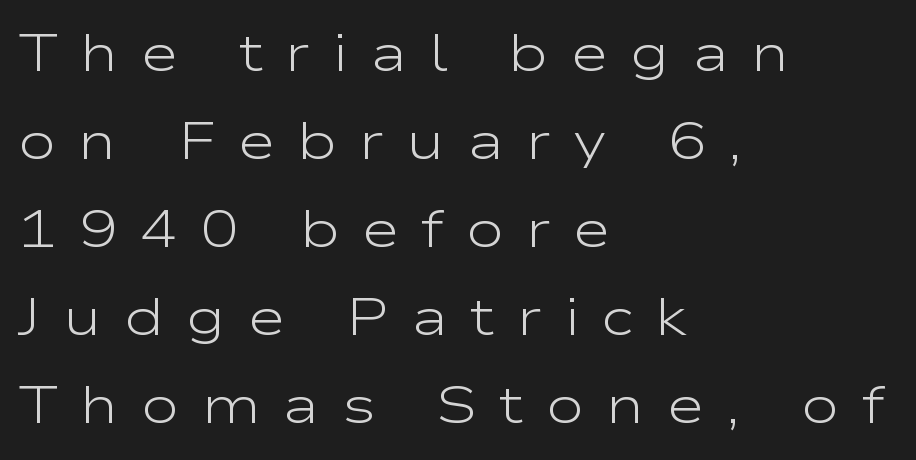
{"serif": "no", "italic": "no", "bold": "no", "weight": "light", "width": "wide", "stroke_contrast": "low", "x_height": "medium", "monospaced": "no", "underline": "no", "align": "left", "line_spacing": "normal", "line_spacing_ratio": 1.69, "letter_spacing": "wide", "letter_spacing_em": 0.42, "glyph_px": 52}
